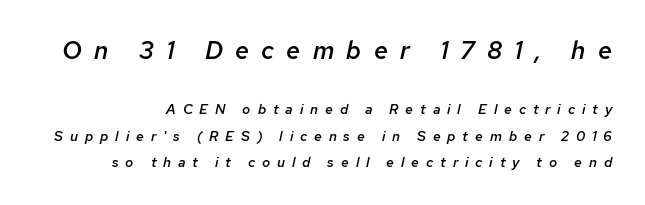
Q: Is the text bold? A: Semi-bold.
Q: Is the text italic (slanted)? A: Yes, it leans right by about 12 degrees.
Q: Is the text underlined? A: No.
Q: Is the spacing between letters normal or unusually wide? A: Unusually wide.
Q: Which block of text is set in a larger size, the first (top) or the second (bottom)? A: The first (top) one.
